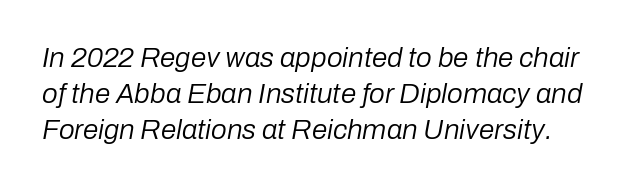
The face used here is proportionally spaced, like ordinary book or web type. Italic: yes, the glyphs are oblique. Think standard paragraph weight, or any step lighter than that. This sample uses plain, unmodified letter spacing.
